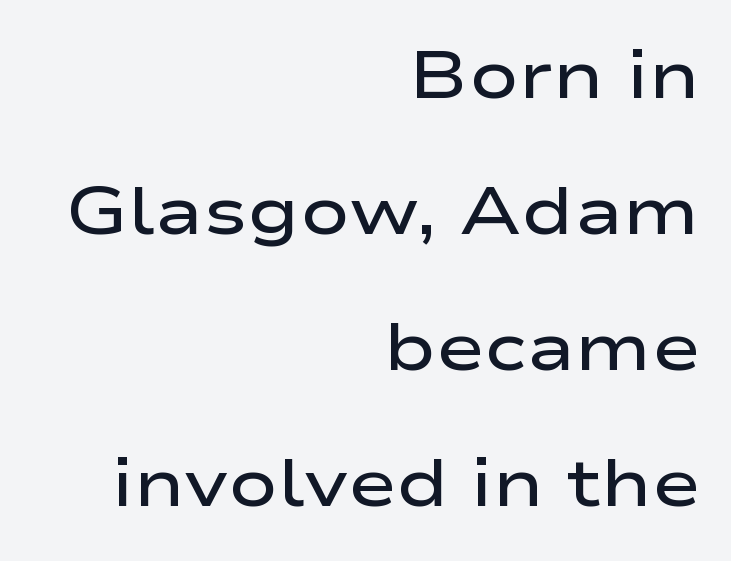
Q: Is the text bold? A: Semi-bold.
Q: Is the text italic (slanted)? A: No, it is upright.
Q: Is the typeface a serif or a sans-serif typeface? A: Sans-serif.
Q: Is the text underlined? A: No.
Q: How is the paragraph aligned? A: Right-aligned.
Q: Is the spacing between letters normal or unusually wide? A: Normal.
Q: Is the spacing between lines tight, normal or loose? A: Loose.
Q: Width (condensed, normal, or wide)? A: Wide.
Q: Stroke contrast? A: Low.
Q: x-height? A: Medium.
Q: Monospaced? A: No.
